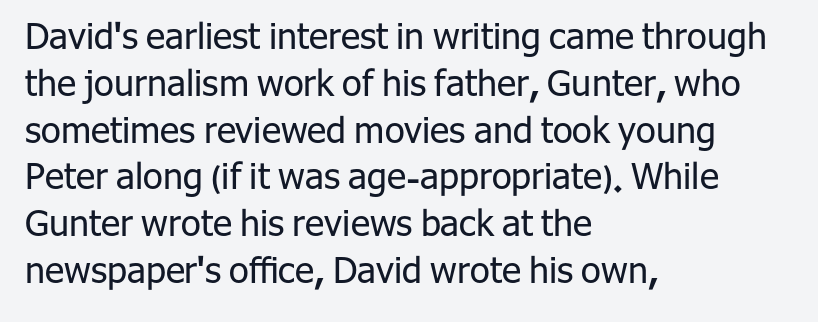
{"serif": "no", "italic": "no", "bold": "no", "weight": "regular", "width": "normal", "stroke_contrast": "low", "x_height": "medium", "monospaced": "no", "underline": "no", "align": "left", "line_spacing": "normal", "line_spacing_ratio": 1.3, "letter_spacing": "normal", "letter_spacing_em": 0.0, "glyph_px": 36}
